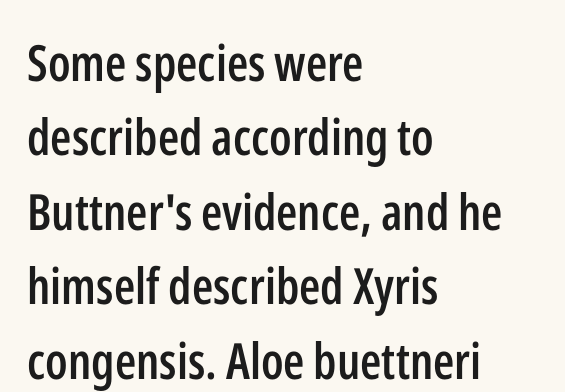
The image shows 50 px semibold, condensed sans-serif type, upright; set left-aligned, normal line spacing (1.49x), normal letter spacing, not underlined; low stroke contrast and a medium x-height.
